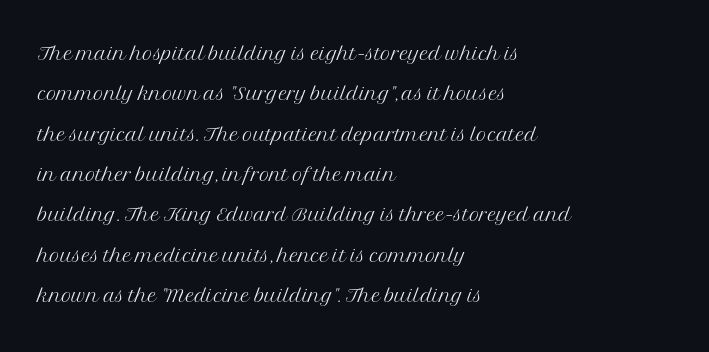
Q: Is the text bold? A: No.
Q: Is the text italic (slanted)? A: Yes.
Q: Is the typeface a serif or a sans-serif typeface? A: Serif.
Q: Is the text underlined? A: No.
Q: How is the paragraph aligned? A: Left-aligned.
Q: Is the spacing between letters normal or unusually wide? A: Normal.
Q: Is the spacing between lines tight, normal or loose? A: Normal.
Q: Width (condensed, normal, or wide)? A: Normal.
Q: Stroke contrast? A: Medium.
Q: x-height? A: Medium.
Q: Monospaced? A: No.
